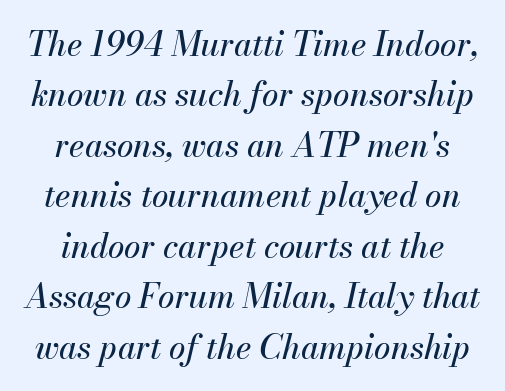
{"italic": "yes", "lean": "right", "slant_degrees": 13, "width": "normal", "stroke_contrast": "medium", "x_height": "small", "monospaced": "no", "underline": "no", "align": "center", "line_spacing": "normal", "line_spacing_ratio": 1.53, "letter_spacing": "normal", "letter_spacing_em": 0.0, "glyph_px": 33}
